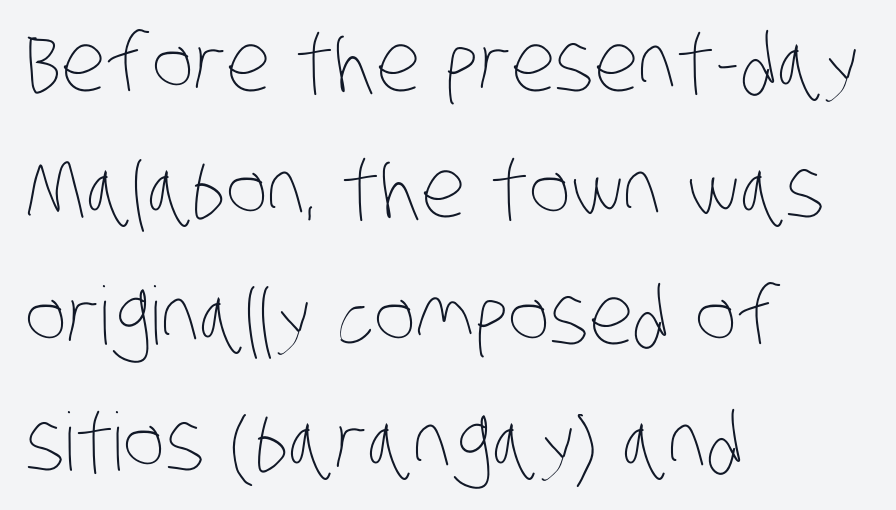
This block has exactly the height ordinary leading produces. Counters stay open thanks to moderate or lighter strokes. Letters rest on an invisible, unmarked baseline. Is the letter spacing exaggerated? No — it looks like the ordinary default. Character widths vary here, with narrow letters taking less room than wide ones. Visually the block forms a straight wall on the left and a jagged coastline on the right.
